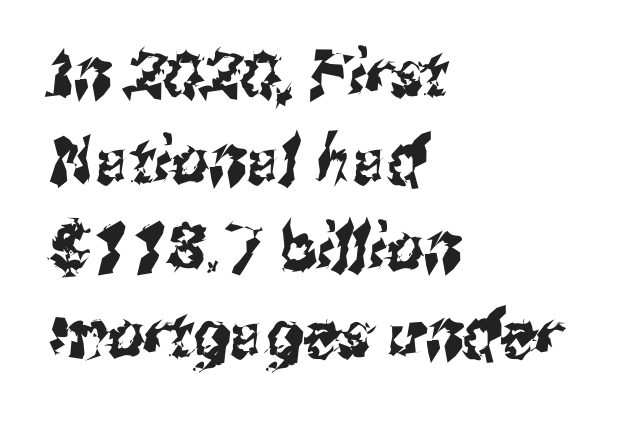
The lines in this sample share a left origin and differ only in where they stop. This is sans-serif lettering, the kind often seen on screens and signage. This sample keeps an unexceptional amount of space between lines. Plain, unruled lines of type. The horizontal fit of the characters is conventional and even.
